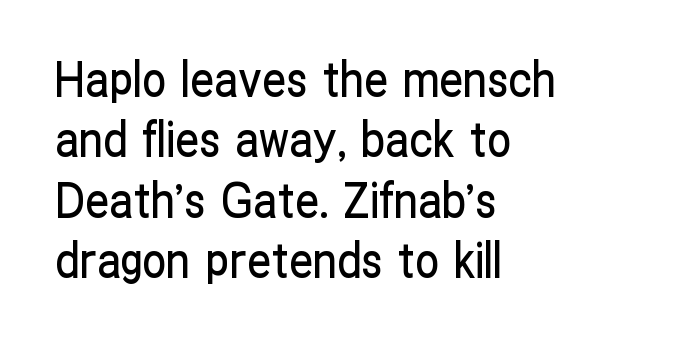
The image shows 48 px condensed sans-serif type, upright; set left-aligned, normal line spacing (1.26x), normal letter spacing, not underlined; low stroke contrast and a medium x-height.
